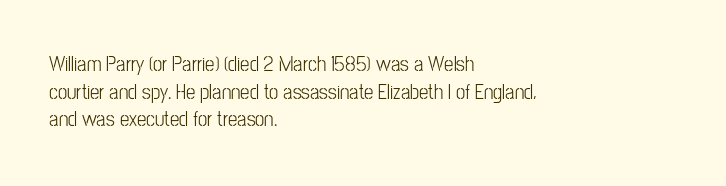
Line starts are locked; line ends wander. Leading matches the norm, producing a regular column. Characters remain perfectly vertical along every line. The area under the type is left untouched. Caption: standard tracking, unaltered.
